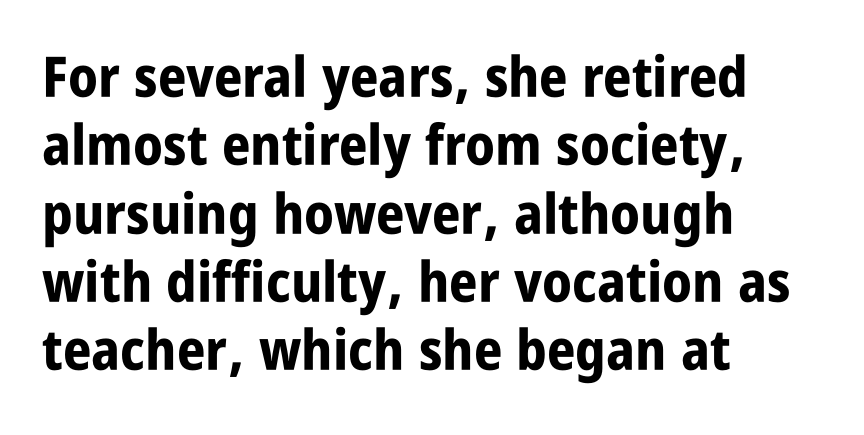
Q: Is the text bold? A: Yes.
Q: Is the text italic (slanted)? A: No, it is upright.
Q: Is the typeface a serif or a sans-serif typeface? A: Sans-serif.
Q: Is the text underlined? A: No.
Q: How is the paragraph aligned? A: Left-aligned.
Q: Is the spacing between letters normal or unusually wide? A: Normal.
Q: Width (condensed, normal, or wide)? A: Condensed.
Q: Stroke contrast? A: Low.
Q: x-height? A: Large.
Q: Monospaced? A: No.
